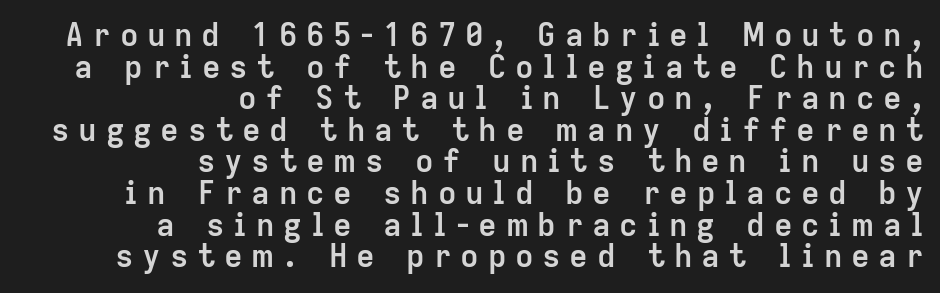
{"serif": "no", "italic": "no", "bold": "yes", "weight": "semibold", "width": "normal", "stroke_contrast": "low", "x_height": "medium", "monospaced": "no", "underline": "no", "align": "right", "line_spacing": "tight", "line_spacing_ratio": 1.02, "letter_spacing": "wide", "letter_spacing_em": 0.28, "glyph_px": 31}
